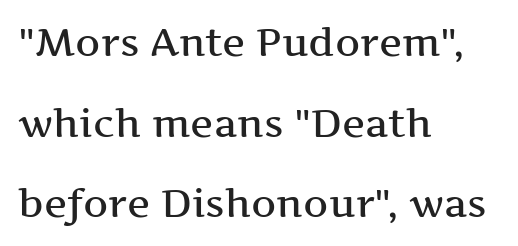
Q: Is the text italic (slanted)? A: No, it is upright.
Q: Is the typeface a serif or a sans-serif typeface? A: Serif.
Q: Is the text underlined? A: No.
Q: How is the paragraph aligned? A: Left-aligned.
Q: Is the spacing between letters normal or unusually wide? A: Normal.
Q: Is the spacing between lines tight, normal or loose? A: Loose.
Q: Width (condensed, normal, or wide)? A: Wide.
Q: Stroke contrast? A: Medium.
Q: x-height? A: Medium.
Q: Monospaced? A: No.
